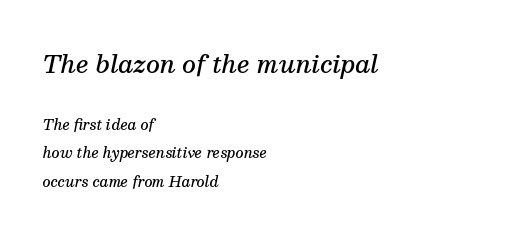
Q: Is the text bold? A: Semi-bold.
Q: Is the text italic (slanted)? A: Yes, it leans right by about 13 degrees.
Q: Is the text underlined? A: No.
Q: How is the paragraph aligned? A: Left-aligned.
Q: Is the spacing between letters normal or unusually wide? A: Normal.
Q: Is the spacing between lines tight, normal or loose? A: Loose.
Q: Which block of text is set in a larger size, the first (top) or the second (bottom)? A: The first (top) one.
